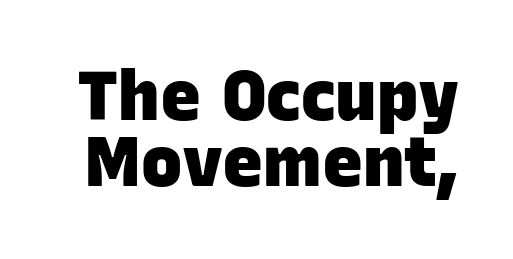
Tracking value appears to be zero — textbook default spacing. This rendering employs a face without finishing strokes, i.e., a sans-serif. Heft: maximum for text — a bold. The rendering uses natural spacing where letterforms have individual widths. Words float on clear page, feet unadorned.
